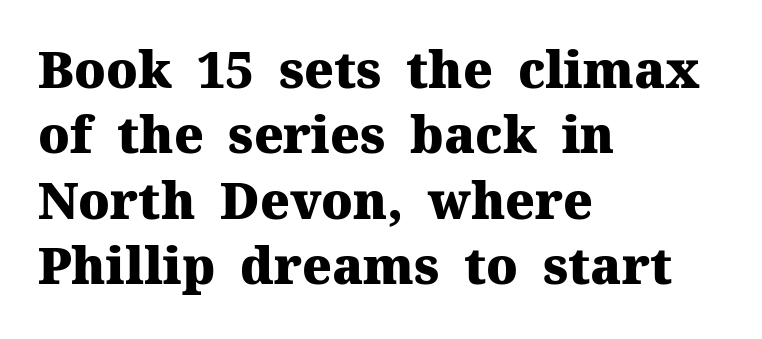
Does the lettering tilt? It doesn't — this is upright. The line texture is even and compact thanks to regular tracking. The glyphs in this specimen are seriffed. Lines of text with bare space underneath. Note the varied advance widths — an 'i' is clearly narrower than an 'm'. Horizontally, the lines are justified to the leading edge only.
